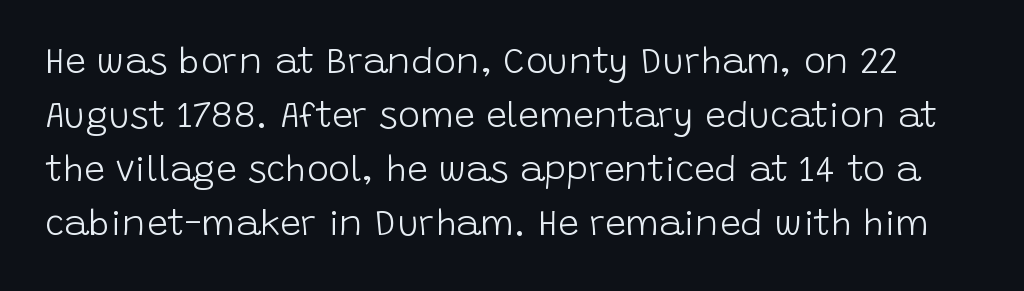
Clear beneath every line of the passage. These lines are rendered in a variable-pitch font. This sample uses an upright cut, with every glyph sitting square on the baseline. These lines sit exactly where default settings would place them. These lines are composed in type without serifs. The tracking reads as untouched default to a designer's eye.
